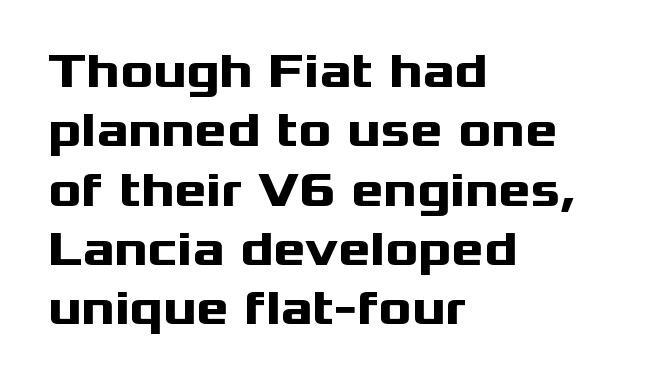
The image shows 49 px heavy, wide sans-serif type, upright; set left-aligned, line spacing 1.21x, normal letter spacing, not underlined; medium stroke contrast and a medium x-height.
